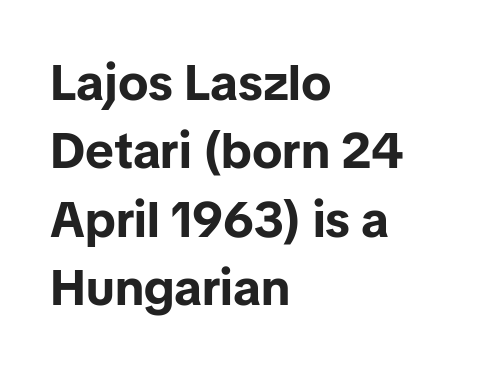
{"serif": "no", "italic": "no", "bold": "yes", "weight": "bold", "width": "normal", "stroke_contrast": "low", "x_height": "medium", "monospaced": "no", "underline": "no", "align": "left", "line_spacing": "normal", "line_spacing_ratio": 1.37, "letter_spacing": "normal", "letter_spacing_em": 0.0, "glyph_px": 50}
